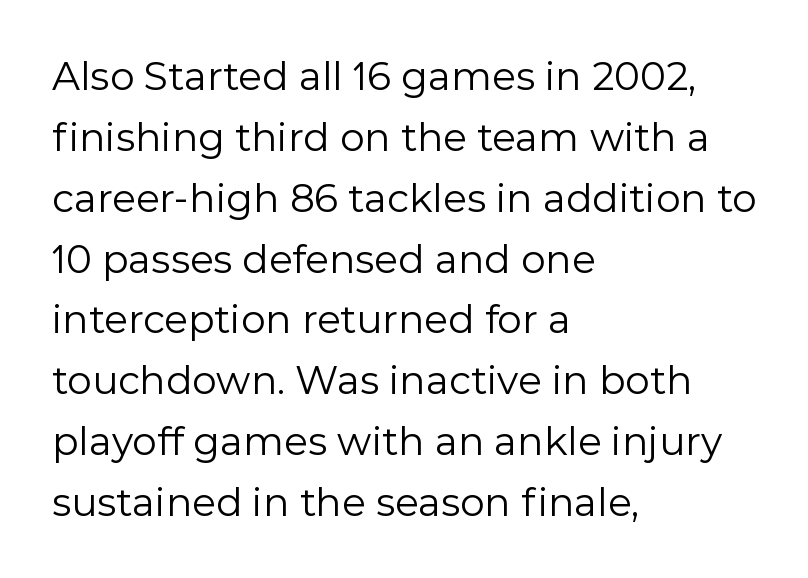
Counters stay open thanks to moderate or lighter strokes. The area under the type is left untouched. The rendering uses natural spacing where letterforms have individual widths. Do the letters lean? They stand straight. Caption: standard tracking, unaltered. Check where the strokes stop: nothing finishes them off — pure sans.
